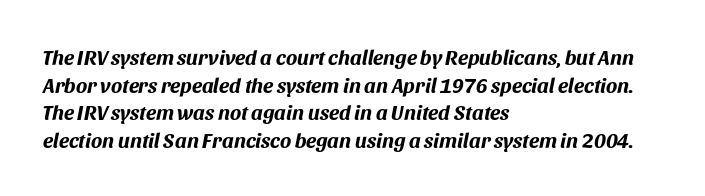
The image shows 21 px bold type, italic (leaning right); set left-aligned, normal line spacing (1.32x), normal letter spacing, not underlined.
